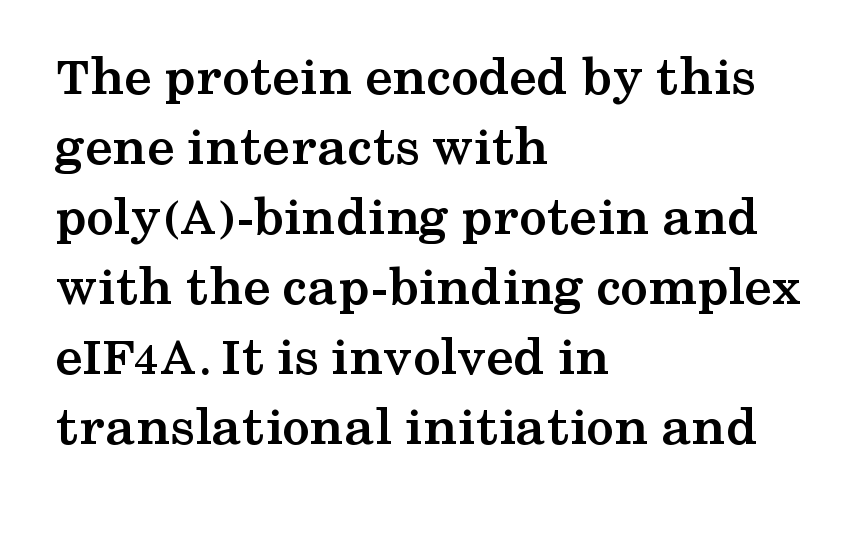
Successive baselines arrive at the customary interval. If you drew a ruler down the left edge, every line would touch it. Thick stems and heavy bowls — unmistakably bold. In terms of letterspacing, this is plain default setting. Style check: upright.
